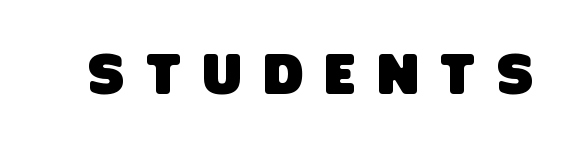
{"serif": "no", "width": "condensed", "stroke_contrast": "low", "x_height": "large", "monospaced": "no", "underline": "no", "letter_spacing": "wide", "letter_spacing_em": 0.38, "glyph_px": 58}
